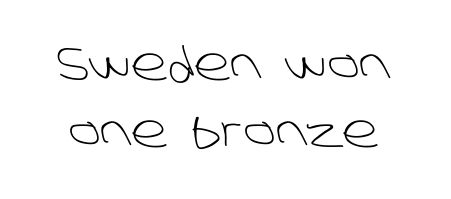
Q: Is the text bold? A: No.
Q: Is the typeface a serif or a sans-serif typeface? A: Sans-serif.
Q: Is the text underlined? A: No.
Q: Is the spacing between letters normal or unusually wide? A: Normal.
Q: Is the spacing between lines tight, normal or loose? A: Normal.
Q: Width (condensed, normal, or wide)? A: Normal.
Q: Stroke contrast? A: Low.
Q: x-height? A: Large.
Q: Monospaced? A: No.
